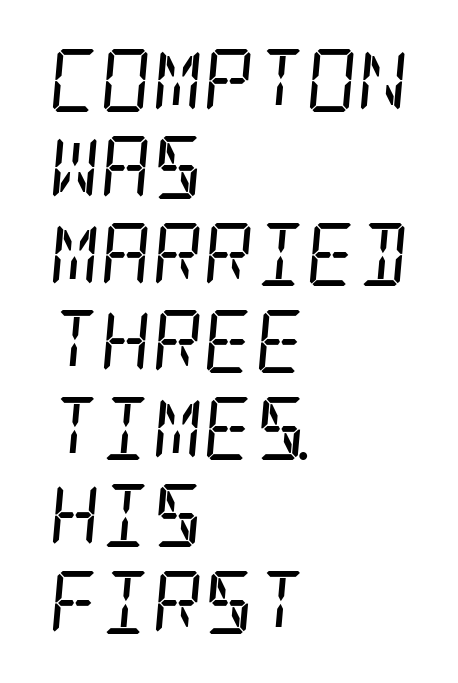
The image shows 63 px regular-weight, condensed serif type, italic (leaning right); set left-aligned, normal line spacing (1.38x), normal letter spacing, not underlined; low stroke contrast and a large x-height.
